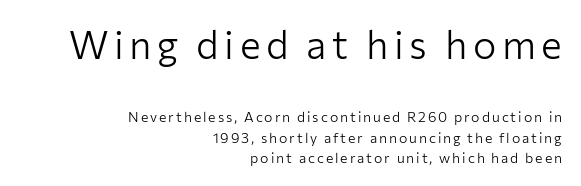
The image shows 39 px light sans-serif type, upright; set right-aligned, normal line spacing (1.46x), not underlined; the first (top) block is 2.79x larger; low stroke contrast and a medium x-height.
